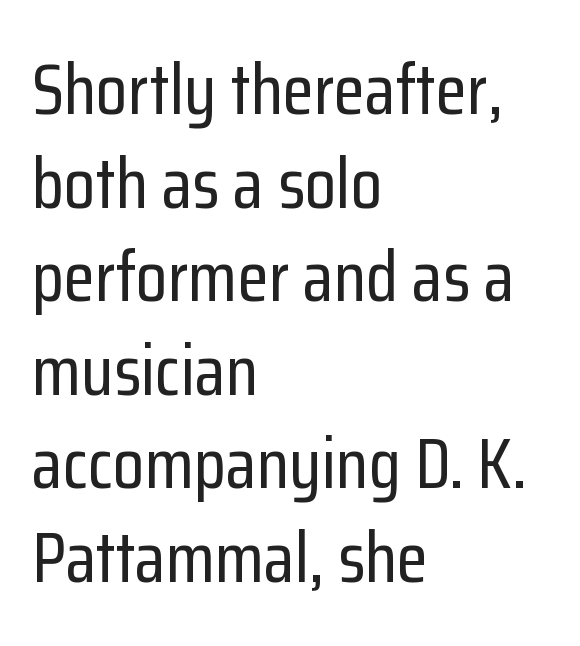
The image shows 72 px condensed sans-serif type, upright; set left-aligned, normal line spacing (1.3x), normal letter spacing, not underlined; low stroke contrast and a medium x-height.
